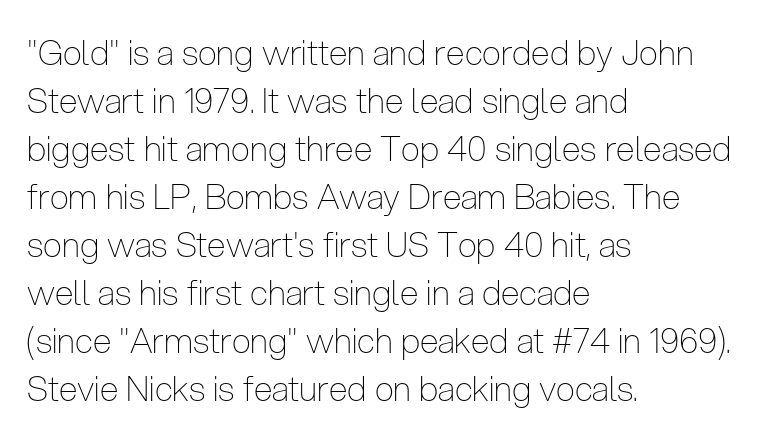
The image shows 34 px thin, condensed sans-serif type, upright; set left-aligned, normal line spacing (1.41x), normal letter spacing, not underlined; low stroke contrast and a medium x-height.
